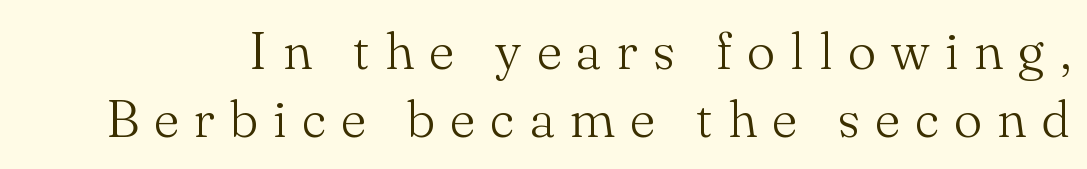
The face used here is seriffed, in the tradition of book romans. A typesetter would call this proportional, since set widths differ per character. Someone cranked the tracking dial way up on this one. The passage shown stacks its lines at a standard gap.
